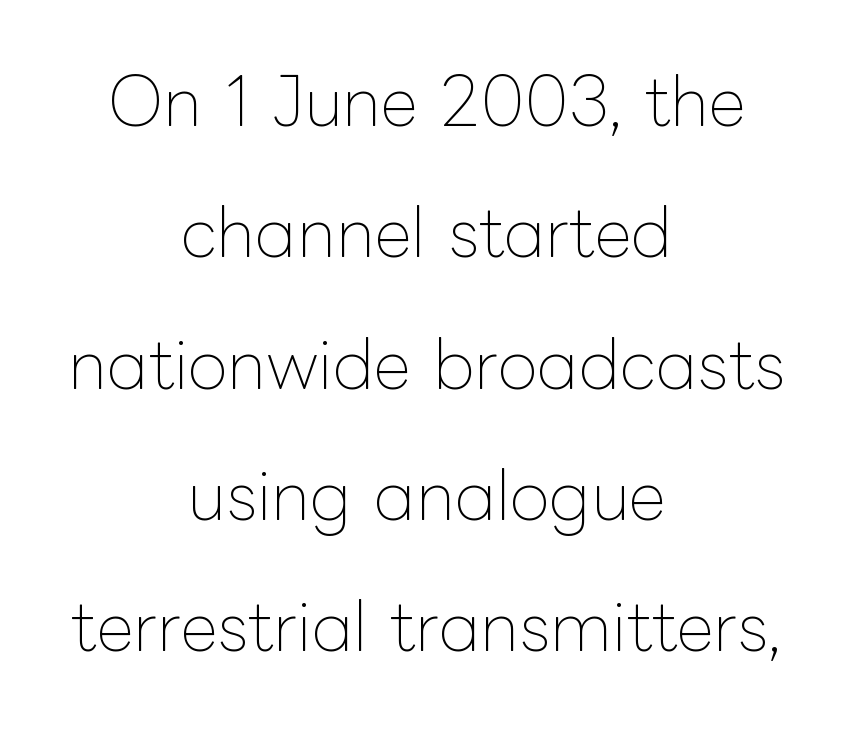
The image shows 65 px thin type, upright; set centered, loose line spacing (2.02x), normal letter spacing, not underlined; low stroke contrast and a medium x-height.
